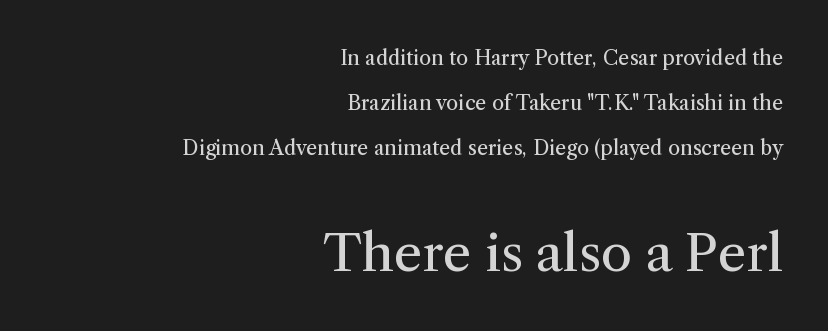
{"serif": "yes", "italic": "no", "bold": "no", "weight": "regular", "width": "normal", "stroke_contrast": "medium", "x_height": "medium", "monospaced": "no", "underline": "no", "align": "right", "line_spacing": "loose", "line_spacing_ratio": 2.26, "letter_spacing": "normal", "letter_spacing_em": 0.0, "larger_block": "second", "size_ratio": 2.55, "glyph_px": 51}
